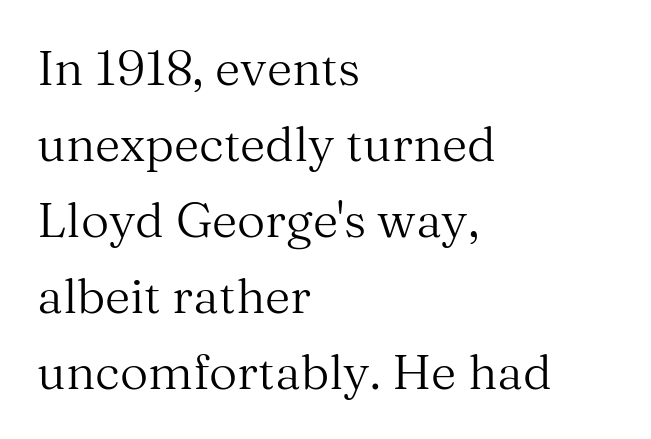
Ordinary non-slanted type is in use. Lines of text with bare space underneath. The type family on display is of the serif kind. Reading down the block, your eye returns to a fixed left position each line.
